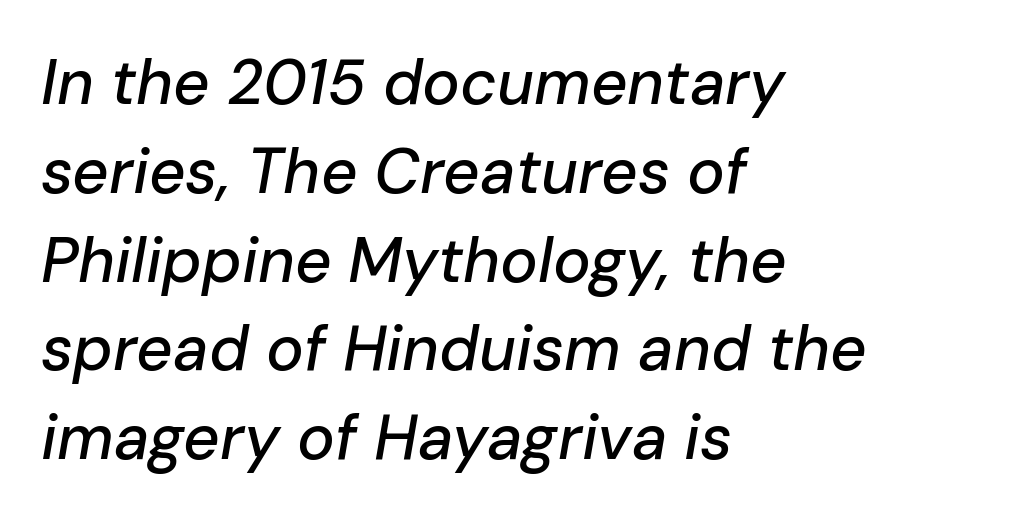
{"italic": "yes", "lean": "right", "slant_degrees": 10, "width": "normal", "stroke_contrast": "low", "x_height": "medium", "monospaced": "no", "underline": "no", "align": "left", "line_spacing": "normal", "line_spacing_ratio": 1.41, "letter_spacing": "normal", "letter_spacing_em": 0.0, "glyph_px": 63}
